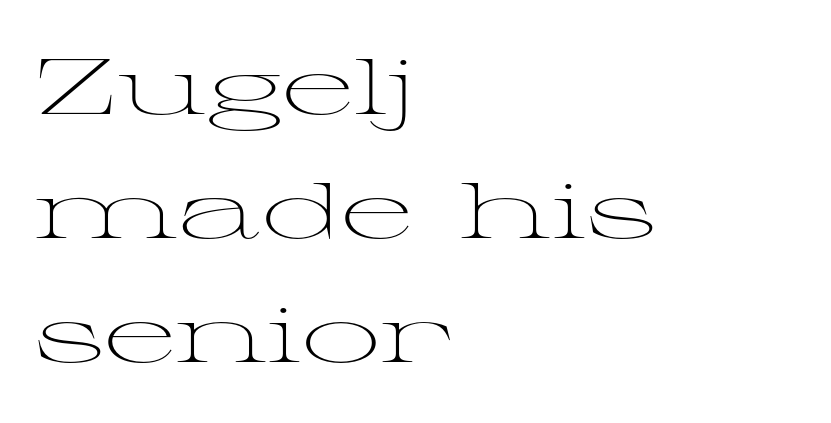
Q: Is the text bold? A: No.
Q: Is the text italic (slanted)? A: No, it is upright.
Q: Is the typeface a serif or a sans-serif typeface? A: Serif.
Q: Is the text underlined? A: No.
Q: How is the paragraph aligned? A: Left-aligned.
Q: Is the spacing between letters normal or unusually wide? A: Normal.
Q: Is the spacing between lines tight, normal or loose? A: Normal.
Q: Width (condensed, normal, or wide)? A: Wide.
Q: Stroke contrast? A: Medium.
Q: x-height? A: Medium.
Q: Monospaced? A: No.
